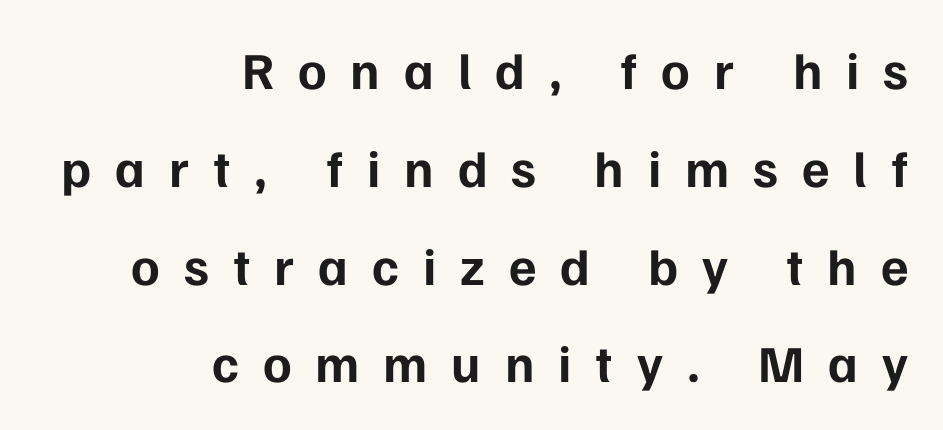
Q: Is the text bold? A: Yes.
Q: Is the text italic (slanted)? A: No, it is upright.
Q: Is the typeface a serif or a sans-serif typeface? A: Sans-serif.
Q: Is the text underlined? A: No.
Q: How is the paragraph aligned? A: Right-aligned.
Q: Is the spacing between letters normal or unusually wide? A: Unusually wide.
Q: Width (condensed, normal, or wide)? A: Normal.
Q: Stroke contrast? A: Low.
Q: x-height? A: Medium.
Q: Monospaced? A: No.
